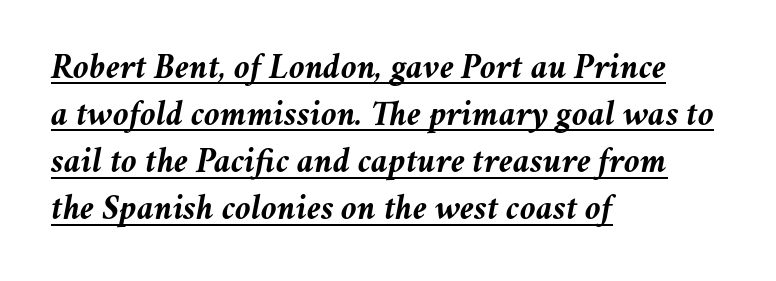
Q: Is the text bold? A: Yes.
Q: Is the text italic (slanted)? A: Yes, it leans right by about 11 degrees.
Q: Is the text underlined? A: Yes.
Q: How is the paragraph aligned? A: Left-aligned.
Q: Is the spacing between letters normal or unusually wide? A: Normal.
Q: Is the spacing between lines tight, normal or loose? A: Normal.
Q: Width (condensed, normal, or wide)? A: Normal.
Q: Stroke contrast? A: Medium.
Q: x-height? A: Medium.
Q: Monospaced? A: No.
